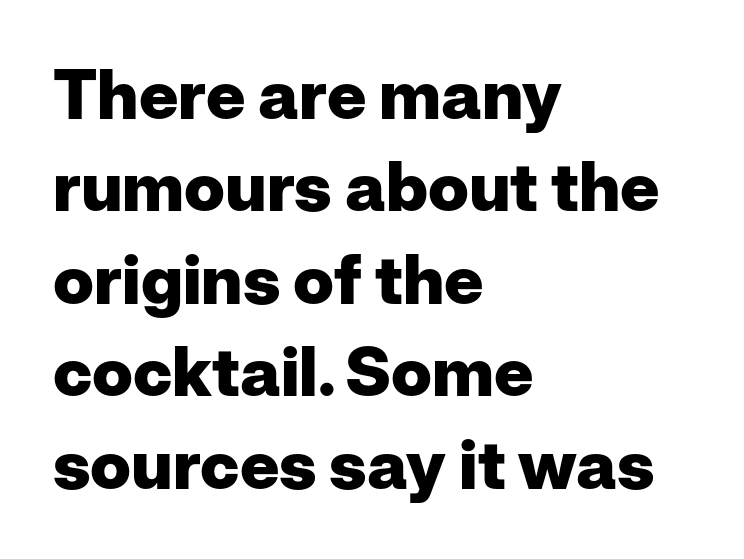
The image shows 68 px heavy sans-serif type, upright; set left-aligned, normal line spacing (1.36x), normal letter spacing, not underlined; low stroke contrast and a medium x-height.
